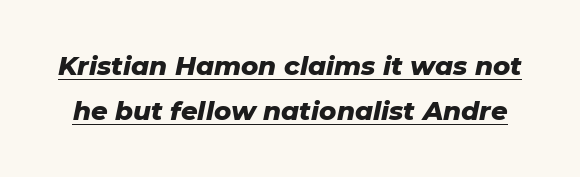
{"italic": "yes", "lean": "right", "slant_degrees": 11, "bold": "yes", "underline": "yes", "line_spacing_ratio": 1.74, "letter_spacing": "normal", "letter_spacing_em": 0.0, "glyph_px": 26}
